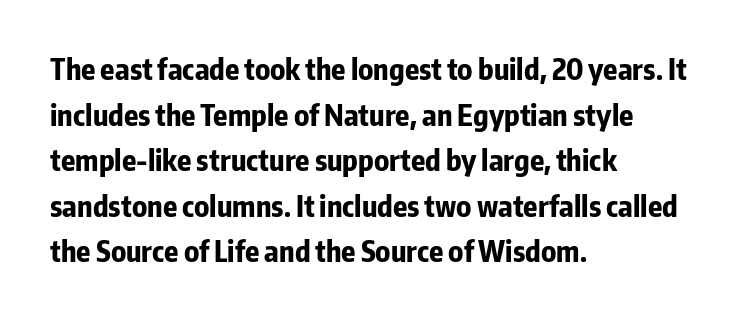
On the weight axis this lands at bold, roughly 700. Quick note: not italic, upright. The lines sit at an ordinary, default distance from one another. The tracking reads as untouched default to a designer's eye. Each line starts at the same left margin while the right side varies. Quick note: underline off.
